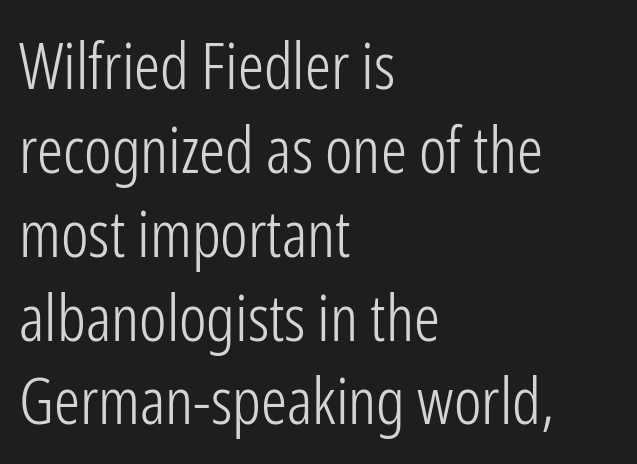
The image shows 65 px light, condensed sans-serif type, upright; set left-aligned, normal line spacing (1.29x), normal letter spacing, not underlined; low stroke contrast and a medium x-height.
